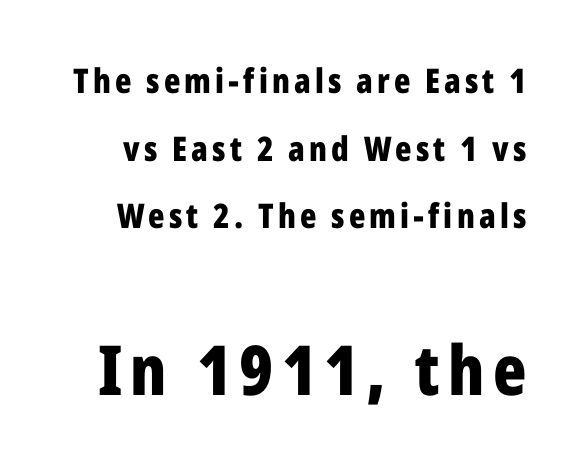
The image shows 69 px bold, condensed sans-serif type, upright; set loose line spacing (1.99x), not underlined; the second (bottom) block is 2.03x larger; low stroke contrast and a medium x-height.
